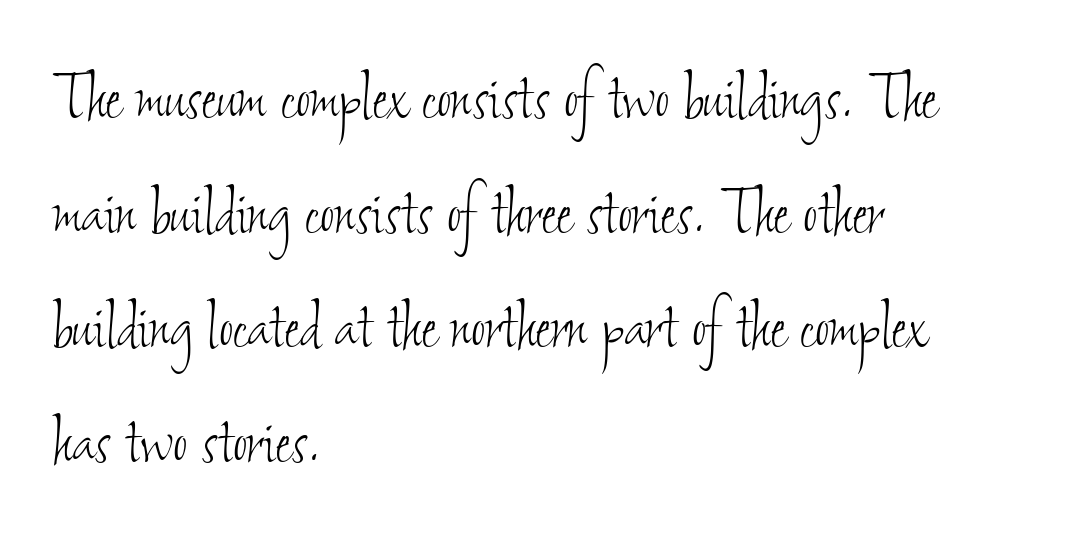
Q: Is the text bold? A: No.
Q: Is the text underlined? A: No.
Q: How is the paragraph aligned? A: Left-aligned.
Q: Is the spacing between letters normal or unusually wide? A: Normal.
Q: Is the spacing between lines tight, normal or loose? A: Normal.
Q: Width (condensed, normal, or wide)? A: Condensed.
Q: Stroke contrast? A: Low.
Q: x-height? A: Small.
Q: Monospaced? A: No.
